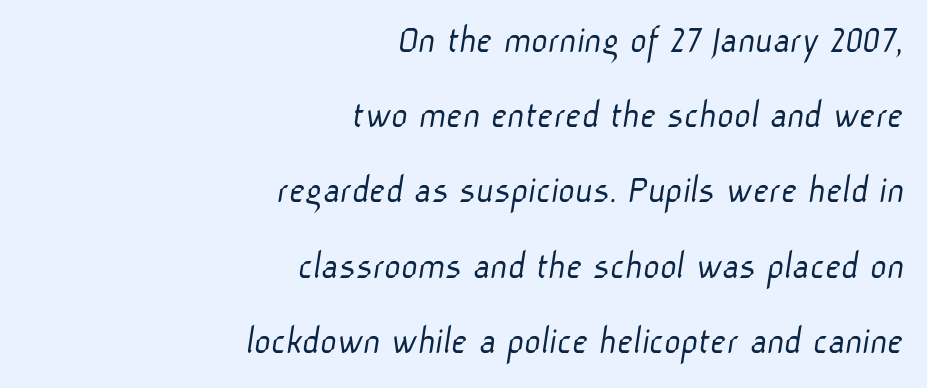
Q: Is the text bold? A: No.
Q: Is the typeface a serif or a sans-serif typeface? A: Sans-serif.
Q: Is the text underlined? A: No.
Q: How is the paragraph aligned? A: Right-aligned.
Q: Is the spacing between letters normal or unusually wide? A: Normal.
Q: Width (condensed, normal, or wide)? A: Normal.
Q: Stroke contrast? A: Low.
Q: x-height? A: Medium.
Q: Monospaced? A: No.
